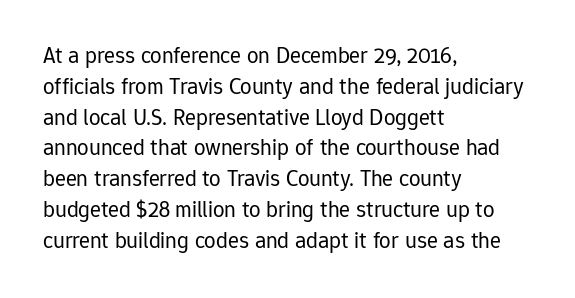
The image shows 23 px text type, upright; set left-aligned, normal line spacing (1.34x), normal letter spacing, not underlined.
